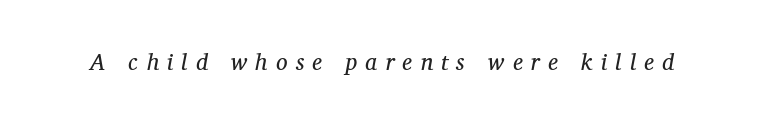
Q: Is the text bold? A: No.
Q: Is the text italic (slanted)? A: Yes, it leans right by about 12 degrees.
Q: Is the text underlined? A: No.
Q: Is the spacing between letters normal or unusually wide? A: Unusually wide.
